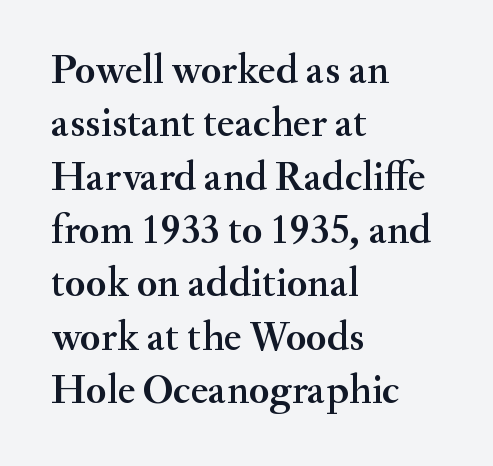
Q: Is the text italic (slanted)? A: No, it is upright.
Q: Is the typeface a serif or a sans-serif typeface? A: Serif.
Q: Is the text underlined? A: No.
Q: How is the paragraph aligned? A: Left-aligned.
Q: Is the spacing between letters normal or unusually wide? A: Normal.
Q: Is the spacing between lines tight, normal or loose? A: Normal.
Q: Width (condensed, normal, or wide)? A: Normal.
Q: Stroke contrast? A: Medium.
Q: x-height? A: Small.
Q: Monospaced? A: No.
